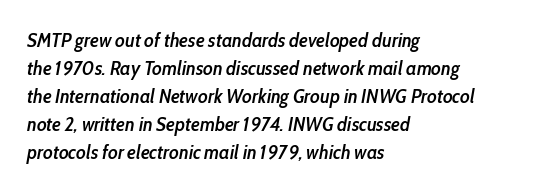
The font is running at a semibold setting, under full bold. Here the glyphs are tracked normally, forming tight word shapes. The glyphs are unaccompanied by any horizontal stroke below them. Quick note: interline space is typical. Is the type slanted? Yes — the strokes lean at a clear angle. Line beginnings align vertically; line endings do not.
